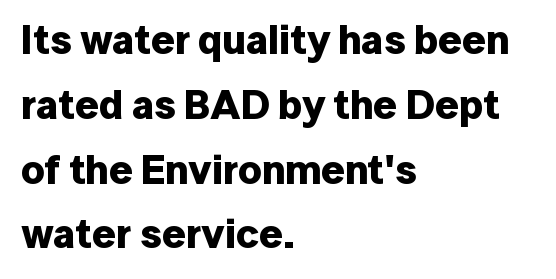
The image shows 41 px bold sans-serif type, upright; set left-aligned, normal line spacing (1.58x), normal letter spacing, not underlined; low stroke contrast and a medium x-height.
